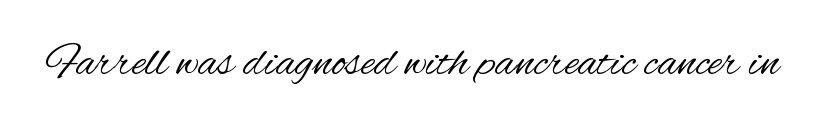
The image shows 47 px regular-weight, condensed sans-serif type; set normal letter spacing, not underlined; medium stroke contrast and a small x-height.
